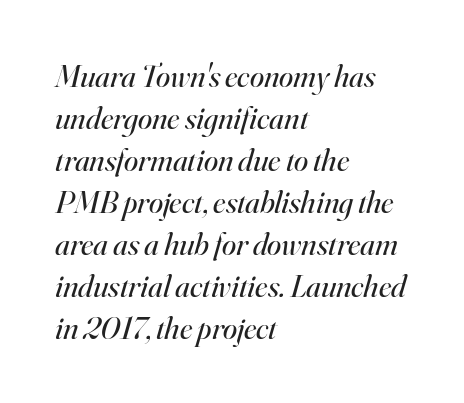
The image shows 32 px regular-weight serif type, italic (leaning right); set left-aligned, normal line spacing (1.31x), normal letter spacing, not underlined; high stroke contrast and a small x-height.
